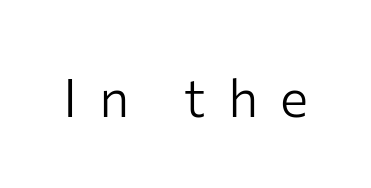
{"serif": "no", "italic": "no", "bold": "no", "weight": "light", "width": "normal", "stroke_contrast": "low", "x_height": "medium", "monospaced": "no", "underline": "no", "letter_spacing": "wide", "letter_spacing_em": 0.42, "glyph_px": 53}
